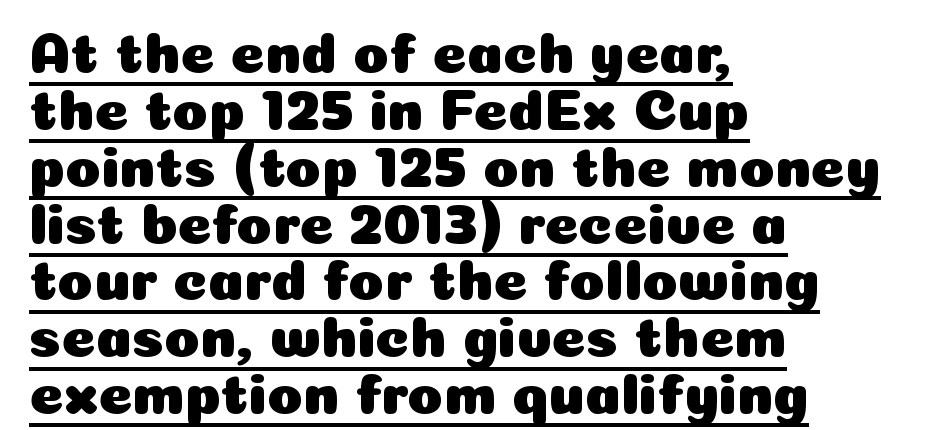
The image shows 58 px sans-serif type, upright; set left-aligned, tight line spacing (0.98x), normal letter spacing, underlined; low stroke contrast and a medium x-height.
